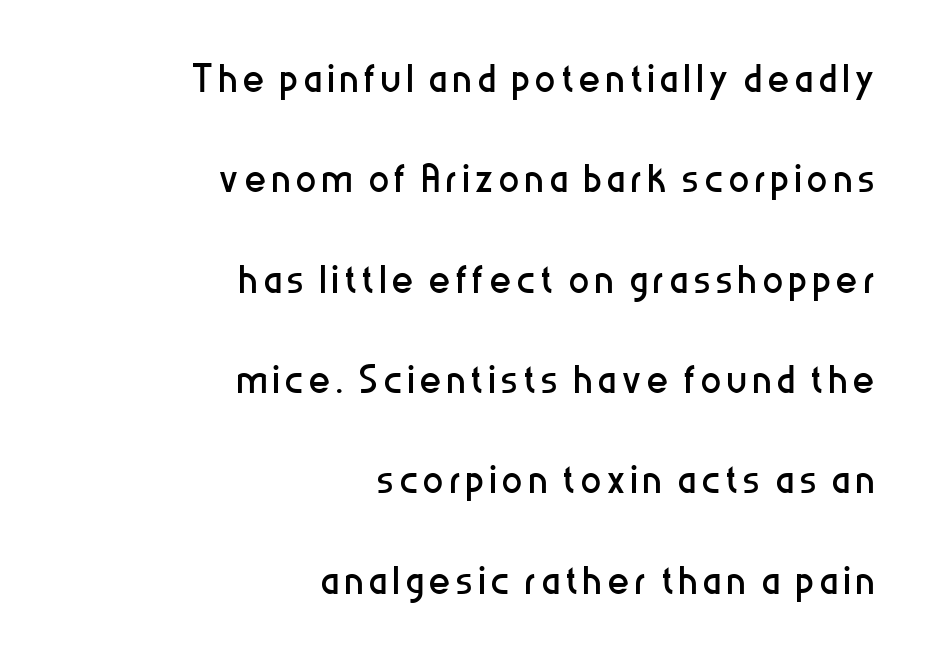
{"serif": "no", "italic": "no", "bold": "no", "weight": "regular", "width": "condensed", "stroke_contrast": "low", "x_height": "medium", "monospaced": "no", "underline": "no", "align": "right", "line_spacing": "loose", "line_spacing_ratio": 1.93, "glyph_px": 52}
